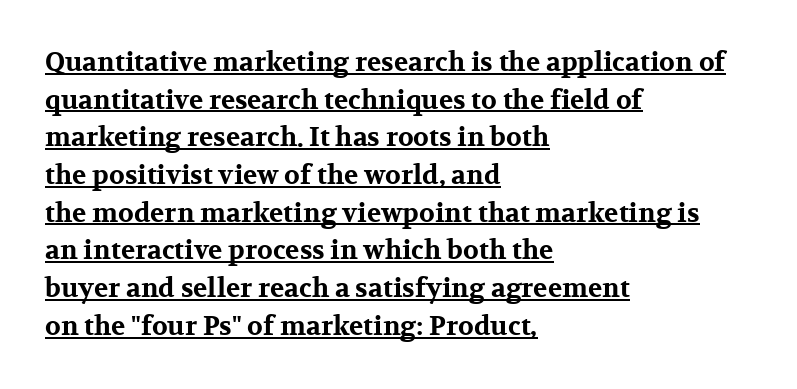
Q: Is the text bold? A: Yes.
Q: Is the text italic (slanted)? A: No, it is upright.
Q: Is the text underlined? A: Yes.
Q: How is the paragraph aligned? A: Left-aligned.
Q: Is the spacing between letters normal or unusually wide? A: Normal.
Q: Is the spacing between lines tight, normal or loose? A: Normal.
